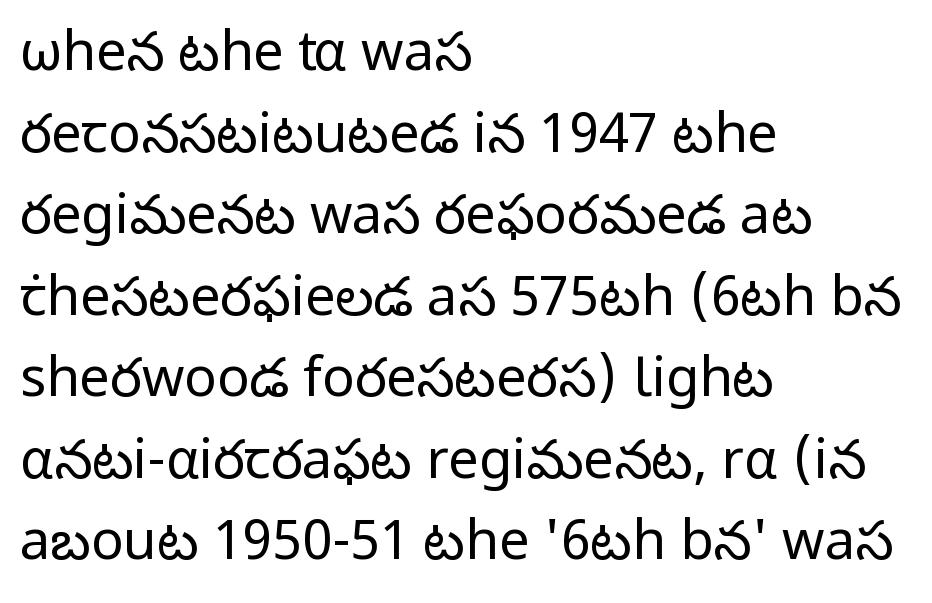
The image shows 54 px regular-weight sans-serif type, upright; set left-aligned, normal line spacing (1.51x), normal letter spacing, not underlined; low stroke contrast and a medium x-height.
